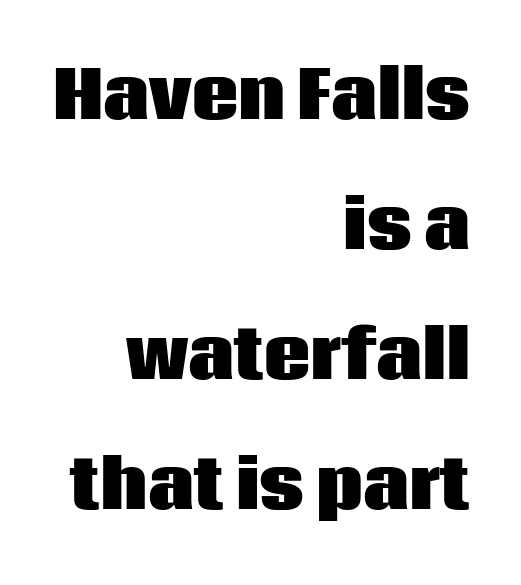
Q: Is the text bold? A: Yes.
Q: Is the text italic (slanted)? A: No, it is upright.
Q: Is the typeface a serif or a sans-serif typeface? A: Sans-serif.
Q: Is the text underlined? A: No.
Q: How is the paragraph aligned? A: Right-aligned.
Q: Is the spacing between letters normal or unusually wide? A: Normal.
Q: Is the spacing between lines tight, normal or loose? A: Loose.
Q: Width (condensed, normal, or wide)? A: Normal.
Q: Stroke contrast? A: Low.
Q: x-height? A: Large.
Q: Monospaced? A: No.
